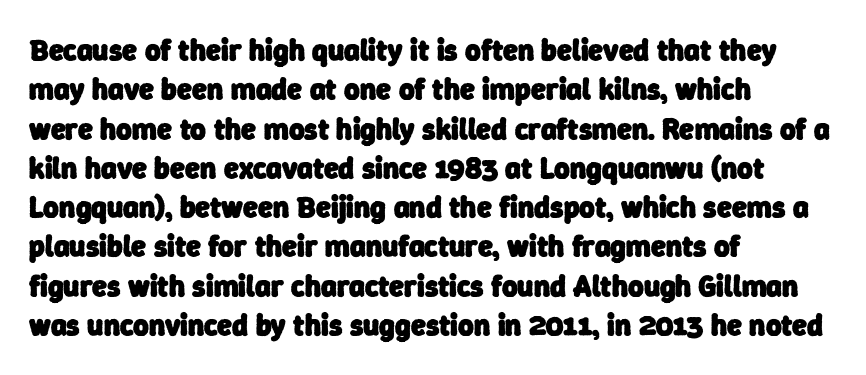
How are the letters spaced? Ordinarily, with no added tracking. Heavy, bold letterforms. A student would call this left alignment; a typographer would say flush left, rag right. Regarding leading, the lines here are spaced in the standard way. Letters rest on an invisible, unmarked baseline.
